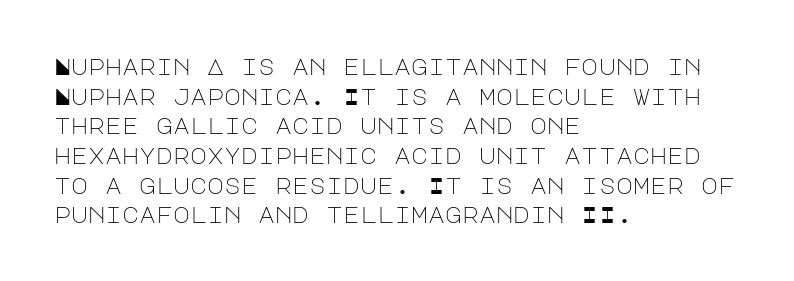
{"italic": "no", "bold": "no", "underline": "no", "align": "left", "line_spacing": "normal", "line_spacing_ratio": 1.29, "letter_spacing": "normal", "letter_spacing_em": 0.0, "glyph_px": 23}
